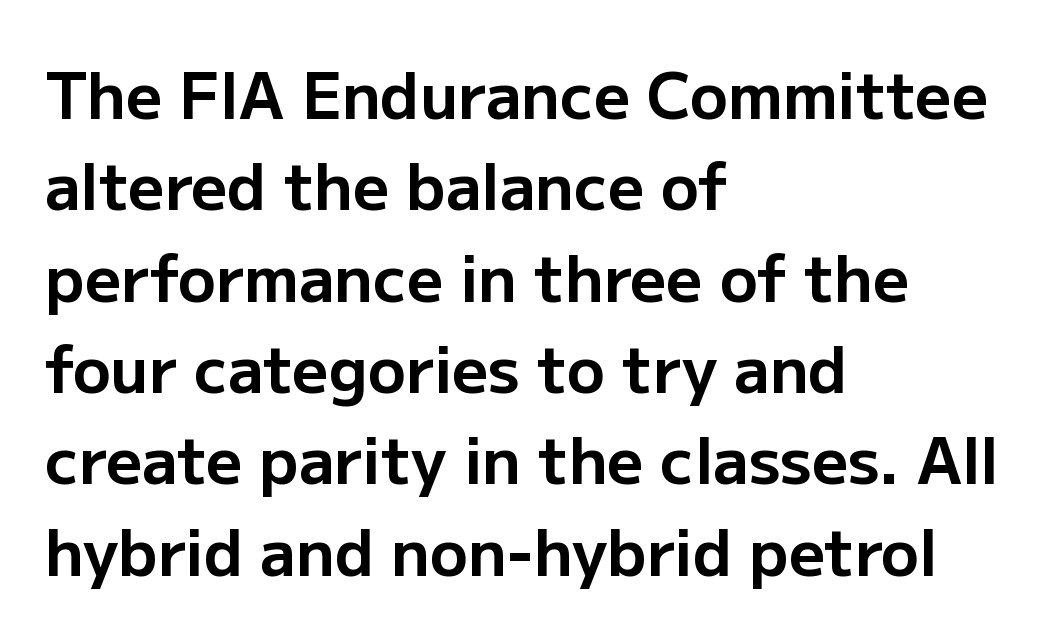
{"serif": "no", "italic": "no", "bold": "yes", "weight": "bold", "width": "normal", "stroke_contrast": "low", "x_height": "medium", "monospaced": "no", "underline": "no", "align": "left", "line_spacing": "normal", "line_spacing_ratio": 1.45, "letter_spacing": "normal", "letter_spacing_em": 0.0, "glyph_px": 63}
